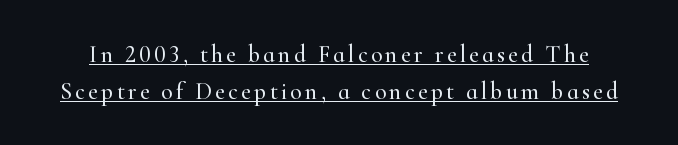
Vertical spacing — default. Looks like someone drew a line under every word here. The axis of the letterforms is exactly vertical.
